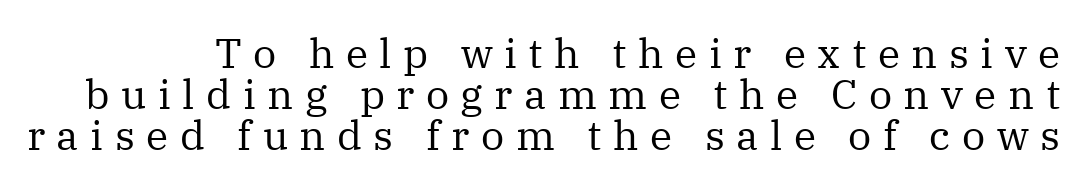
{"serif": "yes", "italic": "no", "bold": "no", "weight": "regular", "width": "normal", "stroke_contrast": "medium", "x_height": "medium", "monospaced": "no", "underline": "no", "line_spacing": "tight", "line_spacing_ratio": 1.0, "letter_spacing": "wide", "letter_spacing_em": 0.28, "glyph_px": 41}
